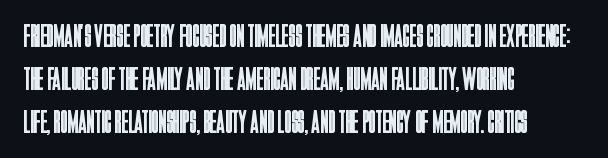
The image shows 32 px regular-weight, condensed sans-serif type, upright; set left-aligned, normal line spacing (1.34x), normal letter spacing, not underlined; low stroke contrast and a large x-height.
